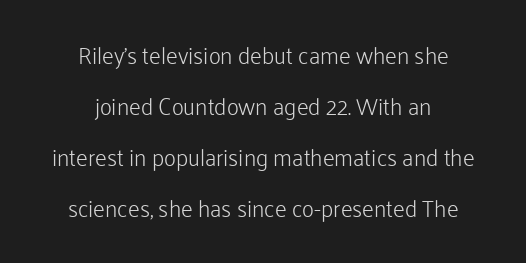
{"italic": "no", "bold": "no", "underline": "no", "align": "center", "line_spacing": "loose", "line_spacing_ratio": 2.22, "letter_spacing": "normal", "letter_spacing_em": 0.0, "glyph_px": 23}
